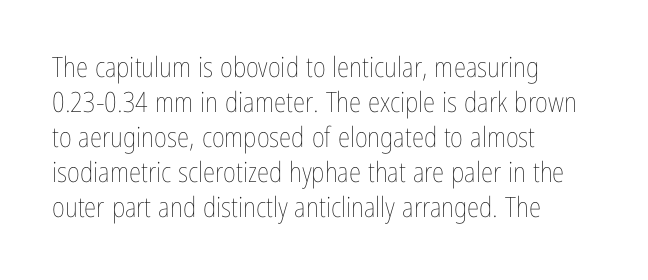
{"italic": "no", "bold": "no", "weight": "thin", "width": "condensed", "stroke_contrast": "low", "x_height": "medium", "monospaced": "no", "underline": "no", "align": "left", "line_spacing": "normal", "line_spacing_ratio": 1.25, "letter_spacing": "normal", "letter_spacing_em": 0.0, "glyph_px": 28}
